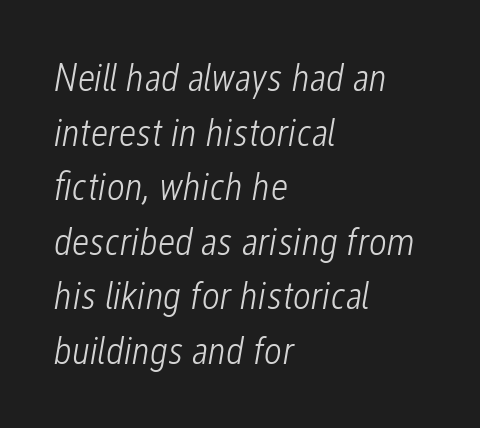
{"italic": "yes", "lean": "right", "slant_degrees": 12, "bold": "no", "weight": "light", "width": "condensed", "stroke_contrast": "low", "x_height": "medium", "monospaced": "no", "underline": "no", "align": "left", "line_spacing": "normal", "line_spacing_ratio": 1.4, "letter_spacing": "normal", "letter_spacing_em": 0.0, "glyph_px": 39}
